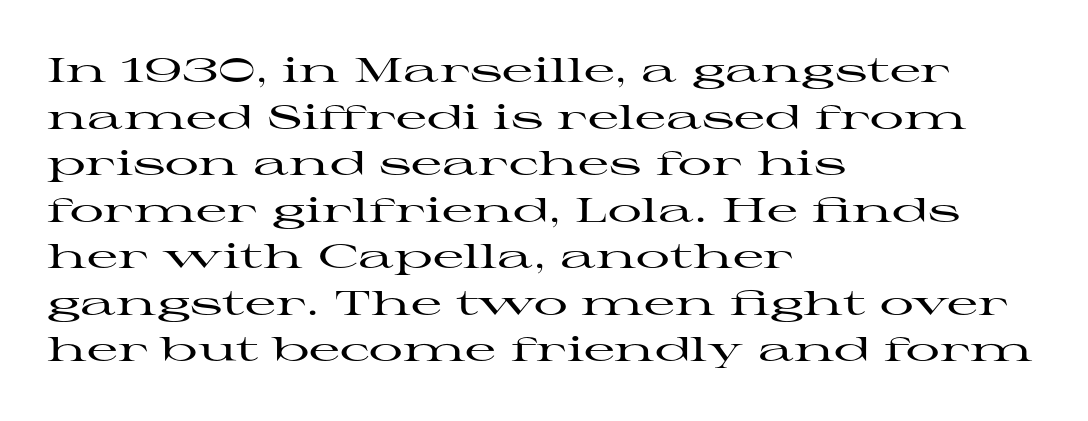
Q: Is the text italic (slanted)? A: No, it is upright.
Q: Is the typeface a serif or a sans-serif typeface? A: Serif.
Q: Is the text underlined? A: No.
Q: How is the paragraph aligned? A: Left-aligned.
Q: Is the spacing between letters normal or unusually wide? A: Normal.
Q: Is the spacing between lines tight, normal or loose? A: Normal.
Q: Width (condensed, normal, or wide)? A: Wide.
Q: Stroke contrast? A: High.
Q: x-height? A: Medium.
Q: Monospaced? A: No.
